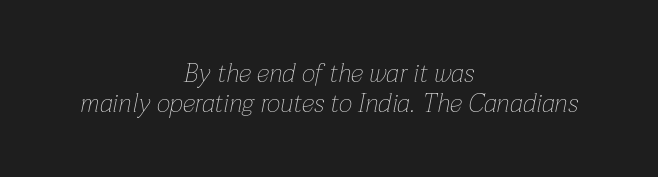
The image shows 26 px text type, italic (leaning right); set centered, tight line spacing (1.15x), normal letter spacing, not underlined.
